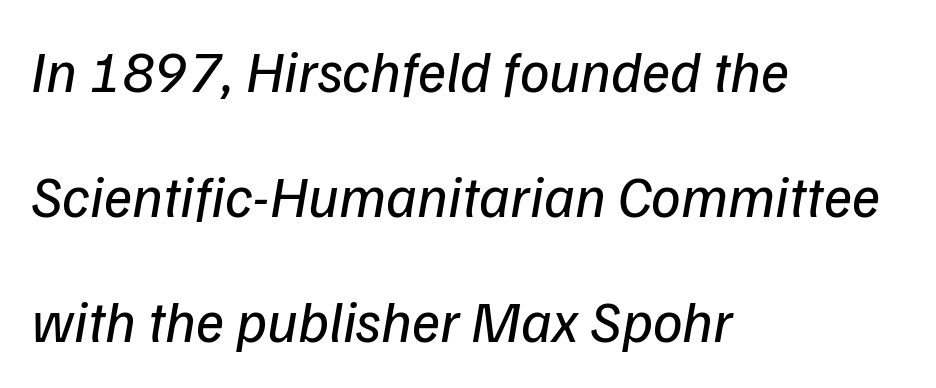
One glance says open: line gaps are wider than usual. Each stroke keeps to a modest, everyday thickness or less. Character widths vary here, with narrow letters taking less room than wide ones. Beneath every word, the page is bare. Here the glyphs are tracked normally, forming tight word shapes.
